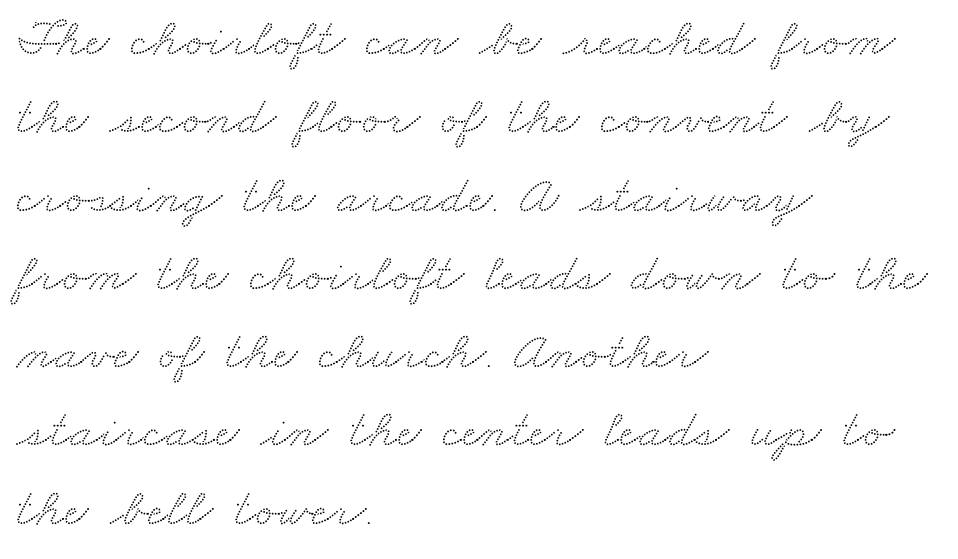
{"serif": "yes", "width": "wide", "stroke_contrast": "medium", "x_height": "small", "monospaced": "no", "underline": "no", "align": "left", "line_spacing": "normal", "line_spacing_ratio": 1.45, "letter_spacing": "normal", "letter_spacing_em": 0.0, "glyph_px": 54}
